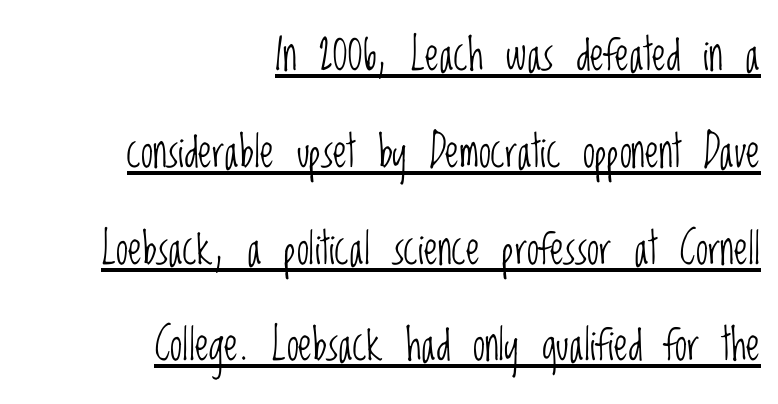
The image shows 44 px light, condensed sans-serif type, upright; set right-aligned, loose line spacing (2.2x), normal letter spacing, underlined; low stroke contrast and a large x-height.
